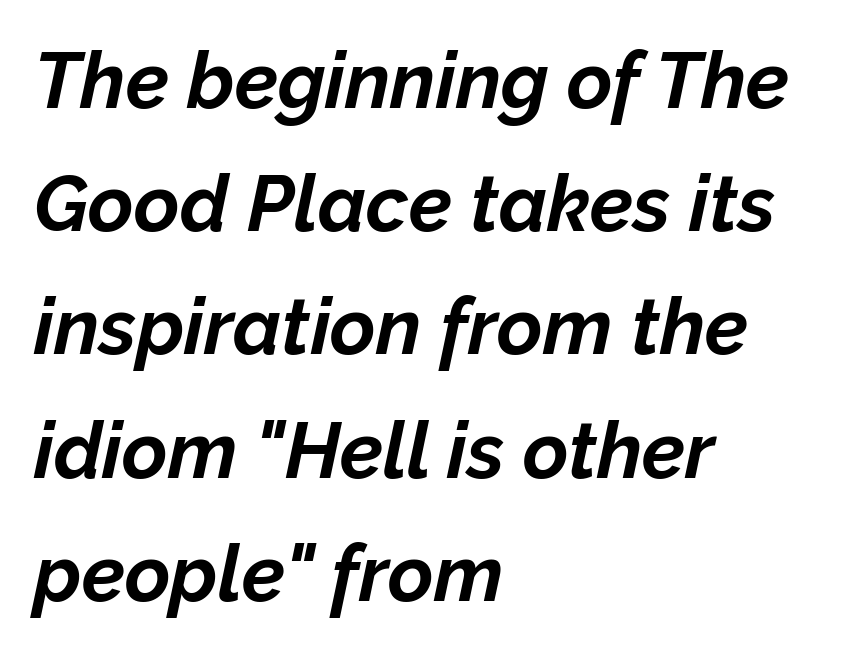
Q: Is the text bold? A: Yes.
Q: Is the text italic (slanted)? A: Yes, it leans right by about 12 degrees.
Q: Is the text underlined? A: No.
Q: How is the paragraph aligned? A: Left-aligned.
Q: Is the spacing between letters normal or unusually wide? A: Normal.
Q: Is the spacing between lines tight, normal or loose? A: Normal.
Q: Width (condensed, normal, or wide)? A: Normal.
Q: Stroke contrast? A: Low.
Q: x-height? A: Medium.
Q: Monospaced? A: No.
